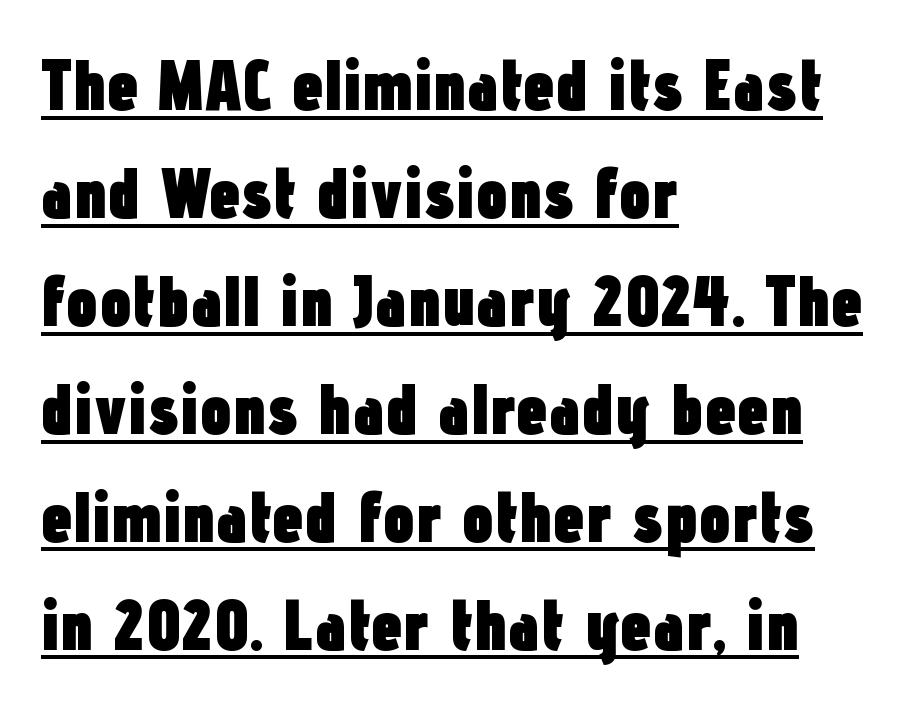
Q: Is the text bold? A: Yes.
Q: Is the text italic (slanted)? A: No, it is upright.
Q: Is the typeface a serif or a sans-serif typeface? A: Sans-serif.
Q: Is the text underlined? A: Yes.
Q: How is the paragraph aligned? A: Left-aligned.
Q: Is the spacing between letters normal or unusually wide? A: Normal.
Q: Is the spacing between lines tight, normal or loose? A: Normal.
Q: Width (condensed, normal, or wide)? A: Condensed.
Q: Stroke contrast? A: Low.
Q: x-height? A: Medium.
Q: Monospaced? A: No.
